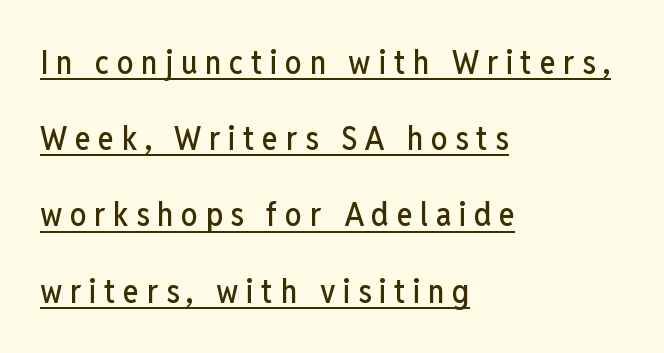
Q: Is the text italic (slanted)? A: No, it is upright.
Q: Is the typeface a serif or a sans-serif typeface? A: Sans-serif.
Q: Is the text underlined? A: Yes.
Q: How is the paragraph aligned? A: Left-aligned.
Q: Is the spacing between letters normal or unusually wide? A: Unusually wide.
Q: Is the spacing between lines tight, normal or loose? A: Loose.
Q: Width (condensed, normal, or wide)? A: Condensed.
Q: Stroke contrast? A: Low.
Q: x-height? A: Medium.
Q: Monospaced? A: No.
